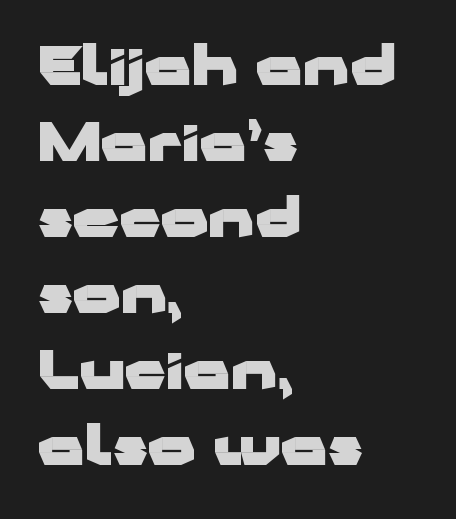
Q: Is the text bold? A: Yes.
Q: Is the text italic (slanted)? A: No, it is upright.
Q: Is the typeface a serif or a sans-serif typeface? A: Sans-serif.
Q: Is the text underlined? A: No.
Q: How is the paragraph aligned? A: Left-aligned.
Q: Is the spacing between letters normal or unusually wide? A: Normal.
Q: Is the spacing between lines tight, normal or loose? A: Normal.
Q: Width (condensed, normal, or wide)? A: Wide.
Q: Stroke contrast? A: Low.
Q: x-height? A: Medium.
Q: Monospaced? A: No.
